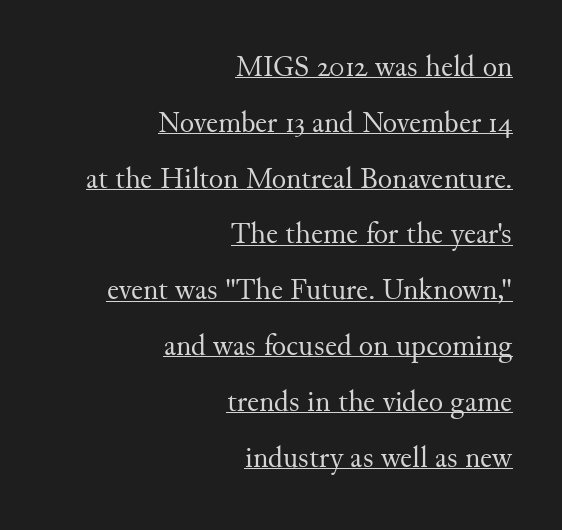
Q: Is the text bold? A: No.
Q: Is the text italic (slanted)? A: No, it is upright.
Q: Is the typeface a serif or a sans-serif typeface? A: Serif.
Q: Is the text underlined? A: Yes.
Q: How is the paragraph aligned? A: Right-aligned.
Q: Is the spacing between letters normal or unusually wide? A: Normal.
Q: Width (condensed, normal, or wide)? A: Normal.
Q: Stroke contrast? A: Medium.
Q: x-height? A: Small.
Q: Monospaced? A: No.
